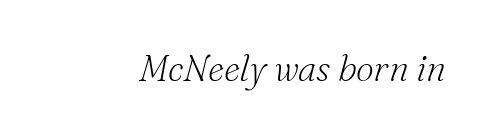
The image shows 36 px light serif type, italic (leaning right); set normal letter spacing, not underlined; medium stroke contrast and a small x-height.
